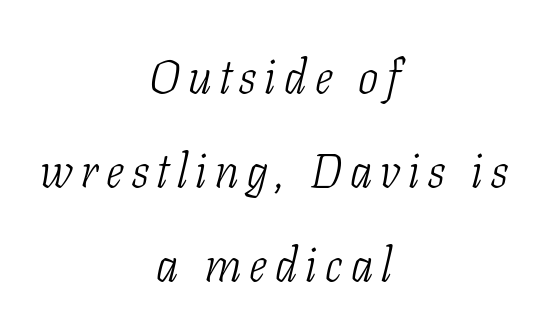
Q: Is the text bold? A: No.
Q: Is the text italic (slanted)? A: Yes, it leans right by about 11 degrees.
Q: Is the typeface a serif or a sans-serif typeface? A: Serif.
Q: Is the text underlined? A: No.
Q: How is the paragraph aligned? A: Centered.
Q: Is the spacing between lines tight, normal or loose? A: Loose.
Q: Width (condensed, normal, or wide)? A: Condensed.
Q: Stroke contrast? A: Low.
Q: x-height? A: Medium.
Q: Monospaced? A: No.
